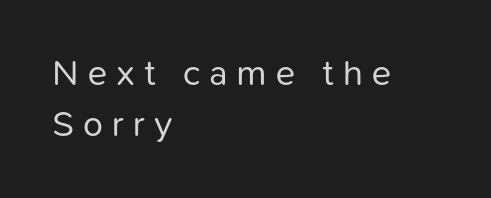
{"serif": "no", "italic": "no", "bold": "no", "weight": "regular", "width": "normal", "stroke_contrast": "low", "x_height": "medium", "monospaced": "no", "underline": "no", "align": "left", "line_spacing": "normal", "line_spacing_ratio": 1.41, "letter_spacing": "wide", "letter_spacing_em": 0.25, "glyph_px": 36}
